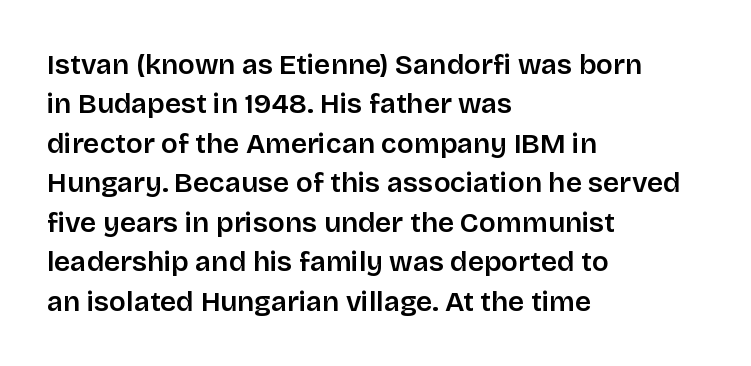
{"serif": "no", "italic": "no", "width": "normal", "stroke_contrast": "low", "x_height": "large", "monospaced": "no", "underline": "no", "align": "left", "line_spacing": "normal", "line_spacing_ratio": 1.41, "letter_spacing": "normal", "letter_spacing_em": 0.0, "glyph_px": 28}
